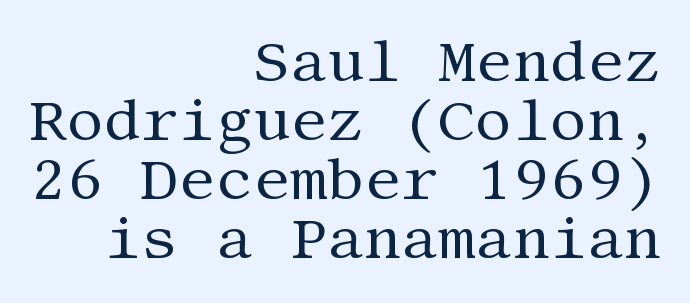
Q: Is the text bold? A: No.
Q: Is the text italic (slanted)? A: No, it is upright.
Q: Is the typeface a serif or a sans-serif typeface? A: Serif.
Q: Is the text underlined? A: No.
Q: How is the paragraph aligned? A: Right-aligned.
Q: Is the spacing between letters normal or unusually wide? A: Normal.
Q: Is the spacing between lines tight, normal or loose? A: Tight.
Q: Width (condensed, normal, or wide)? A: Normal.
Q: Stroke contrast? A: Medium.
Q: x-height? A: Large.
